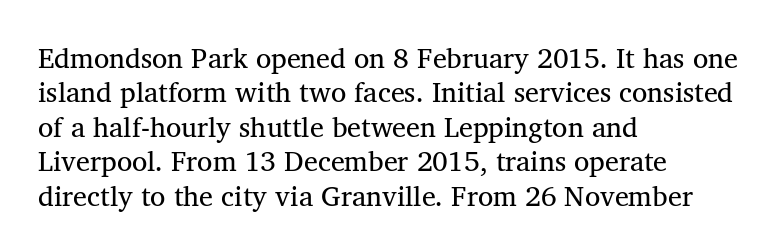
{"serif": "yes", "italic": "no", "bold": "no", "weight": "regular", "width": "normal", "stroke_contrast": "medium", "x_height": "medium", "monospaced": "no", "underline": "no", "align": "left", "line_spacing_ratio": 1.23, "letter_spacing": "normal", "letter_spacing_em": 0.0, "glyph_px": 28}
